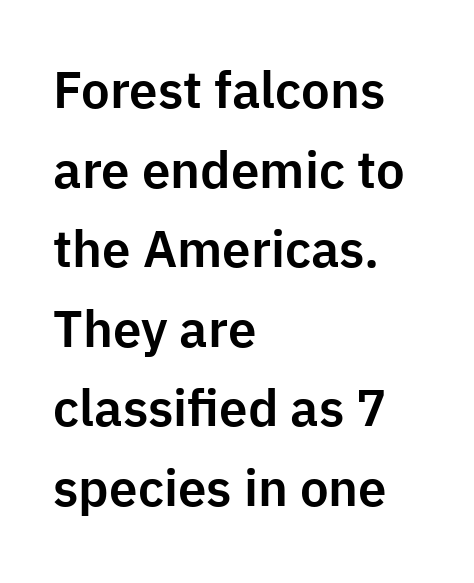
{"serif": "no", "italic": "no", "width": "normal", "stroke_contrast": "low", "x_height": "medium", "monospaced": "no", "underline": "no", "align": "left", "line_spacing": "normal", "line_spacing_ratio": 1.56, "letter_spacing": "normal", "letter_spacing_em": 0.0, "glyph_px": 51}
